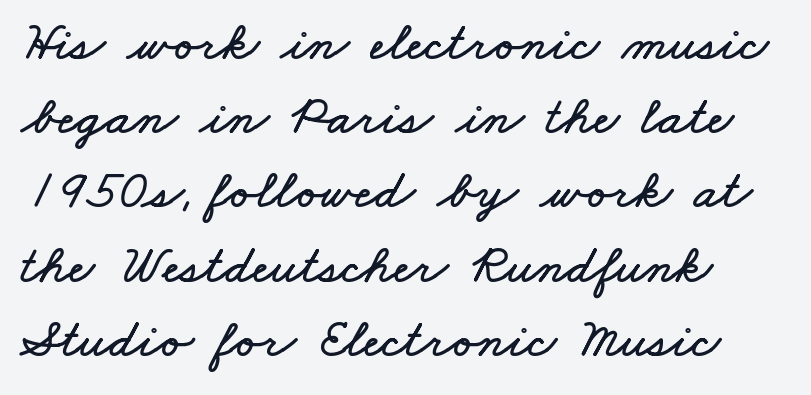
{"width": "wide", "stroke_contrast": "low", "x_height": "small", "monospaced": "no", "underline": "no", "align": "left", "line_spacing": "normal", "line_spacing_ratio": 1.35, "letter_spacing": "normal", "letter_spacing_em": 0.0, "glyph_px": 55}
